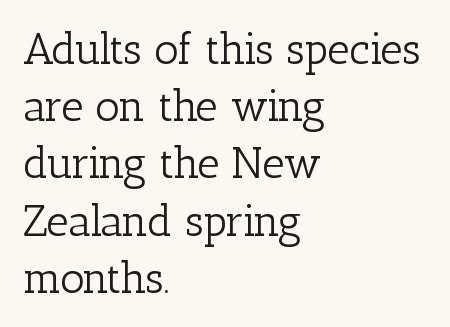
{"serif": "yes", "italic": "no", "bold": "no", "weight": "light", "width": "normal", "stroke_contrast": "low", "x_height": "medium", "monospaced": "no", "underline": "no", "align": "left", "line_spacing": "normal", "line_spacing_ratio": 1.33, "letter_spacing": "normal", "letter_spacing_em": 0.0, "glyph_px": 43}
